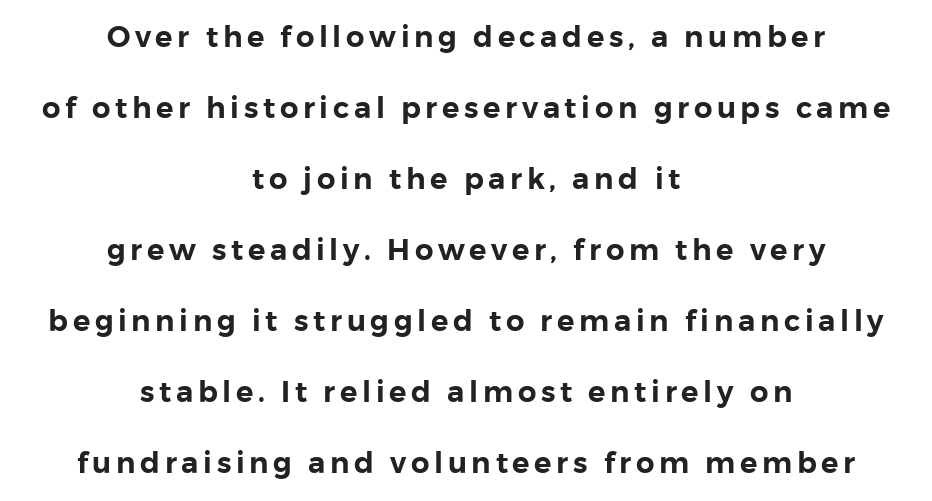
Q: Is the text italic (slanted)? A: No, it is upright.
Q: Is the typeface a serif or a sans-serif typeface? A: Sans-serif.
Q: Is the text underlined? A: No.
Q: How is the paragraph aligned? A: Centered.
Q: Is the spacing between lines tight, normal or loose? A: Loose.
Q: Width (condensed, normal, or wide)? A: Normal.
Q: Stroke contrast? A: Low.
Q: x-height? A: Medium.
Q: Monospaced? A: No.
